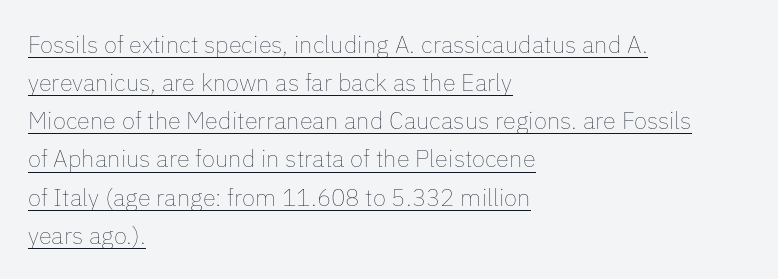
The lettering stays uniformly vertical, giving the passage a roman look. The passage shown is underscored from start to finish. Regarding leading, the lines here are spaced in the standard way. Short note: letters normally spaced. No extra ink here — the face is not bold. Notice how the passage keeps a crisp vertical edge on the left only.
